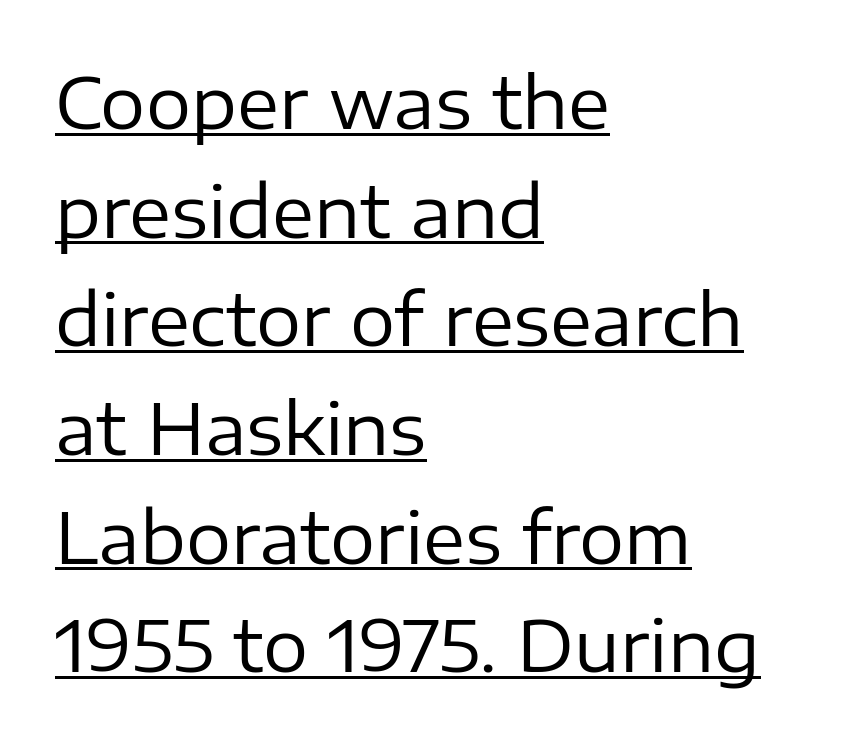
Q: Is the text bold? A: No.
Q: Is the text italic (slanted)? A: No, it is upright.
Q: Is the typeface a serif or a sans-serif typeface? A: Sans-serif.
Q: Is the text underlined? A: Yes.
Q: How is the paragraph aligned? A: Left-aligned.
Q: Is the spacing between letters normal or unusually wide? A: Normal.
Q: Is the spacing between lines tight, normal or loose? A: Normal.
Q: Width (condensed, normal, or wide)? A: Normal.
Q: Stroke contrast? A: Low.
Q: x-height? A: Medium.
Q: Monospaced? A: No.
